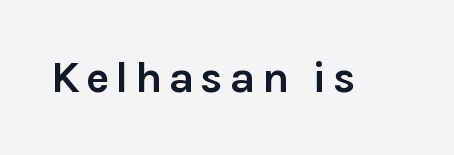
The image shows 44 px semibold sans-serif type, upright; set not underlined; low stroke contrast and a medium x-height.
